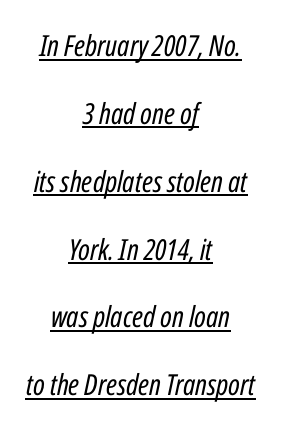
The image shows 29 px regular-weight, condensed type, italic (leaning right); set centered, loose line spacing (2.34x), normal letter spacing, underlined; low stroke contrast and a medium x-height.
